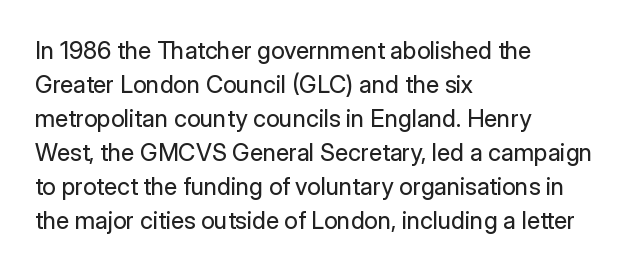
Just letters on the line, the space beneath them empty. The lines sit at an ordinary, default distance from one another. Reading down the block, your eye returns to a fixed left position each line. Think standard paragraph weight, or any step lighter than that.
